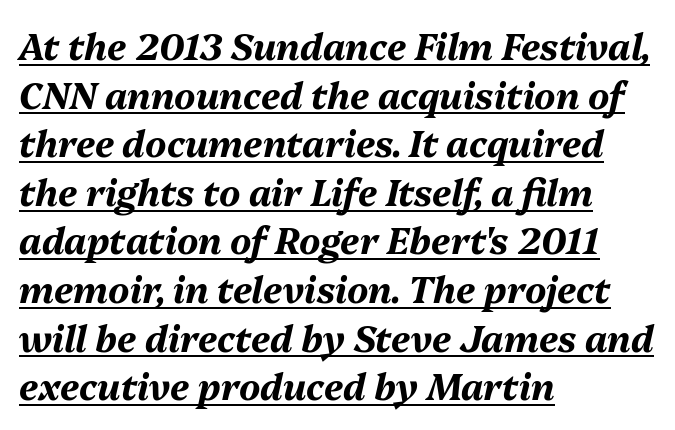
The image shows 36 px bold type, italic (leaning right); set left-aligned, normal line spacing (1.35x), normal letter spacing, underlined; medium stroke contrast and a medium x-height.
